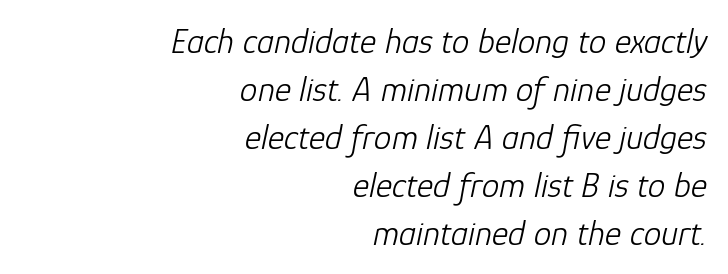
{"italic": "yes", "lean": "right", "slant_degrees": 12, "bold": "no", "weight": "light", "width": "normal", "stroke_contrast": "low", "x_height": "medium", "monospaced": "no", "underline": "no", "align": "right", "line_spacing": "normal", "line_spacing_ratio": 1.37, "letter_spacing": "normal", "letter_spacing_em": 0.0, "glyph_px": 35}
